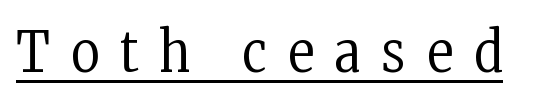
{"serif": "yes", "italic": "no", "bold": "no", "weight": "regular", "width": "condensed", "stroke_contrast": "low", "x_height": "medium", "monospaced": "no", "underline": "yes", "letter_spacing": "wide", "letter_spacing_em": 0.38, "glyph_px": 56}
